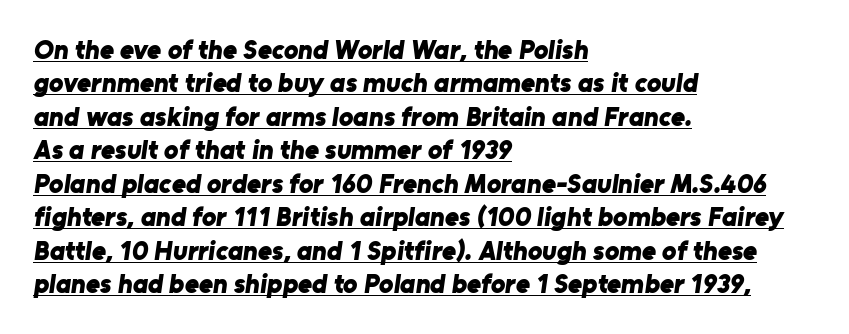
Q: Is the text bold? A: Yes.
Q: Is the text underlined? A: Yes.
Q: How is the paragraph aligned? A: Left-aligned.
Q: Is the spacing between letters normal or unusually wide? A: Normal.
